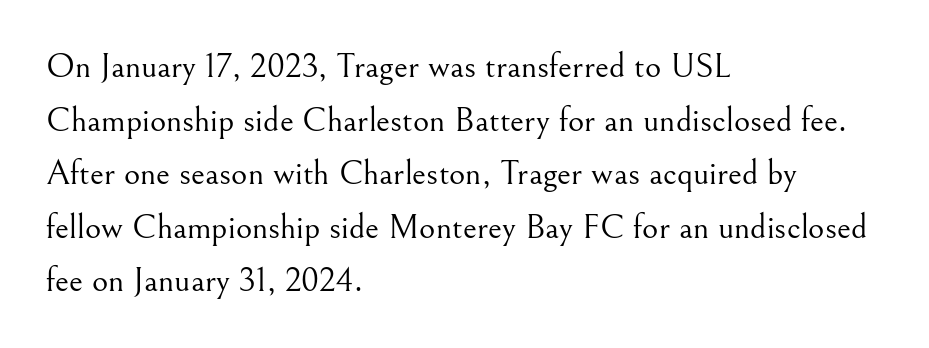
Q: Is the text bold? A: No.
Q: Is the text italic (slanted)? A: No, it is upright.
Q: Is the typeface a serif or a sans-serif typeface? A: Serif.
Q: Is the text underlined? A: No.
Q: How is the paragraph aligned? A: Left-aligned.
Q: Is the spacing between letters normal or unusually wide? A: Normal.
Q: Is the spacing between lines tight, normal or loose? A: Normal.
Q: Width (condensed, normal, or wide)? A: Normal.
Q: Stroke contrast? A: Medium.
Q: x-height? A: Small.
Q: Monospaced? A: No.
